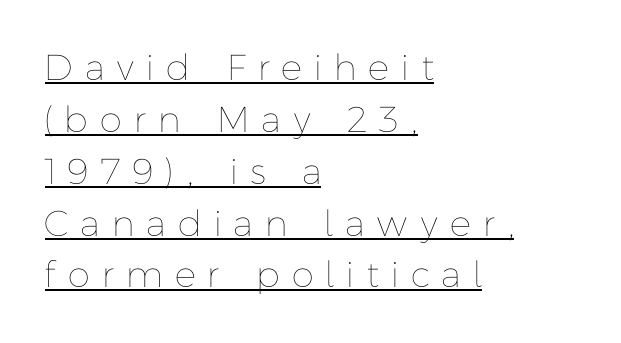
Spacing verdict: proportional, widths tailored to each character. Rendered with straight, roman letterforms. Vertically, the passage feels balanced, rows spaced as you'd expect. The font sits on the lighter half of the weight spectrum, regular included. Layout note: lines flush left.
